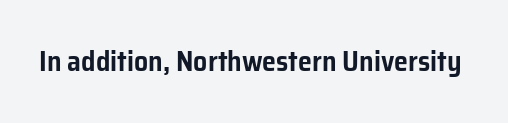
{"serif": "no", "italic": "no", "width": "normal", "stroke_contrast": "low", "x_height": "medium", "monospaced": "no", "underline": "no", "letter_spacing": "normal", "letter_spacing_em": 0.0, "glyph_px": 28}
